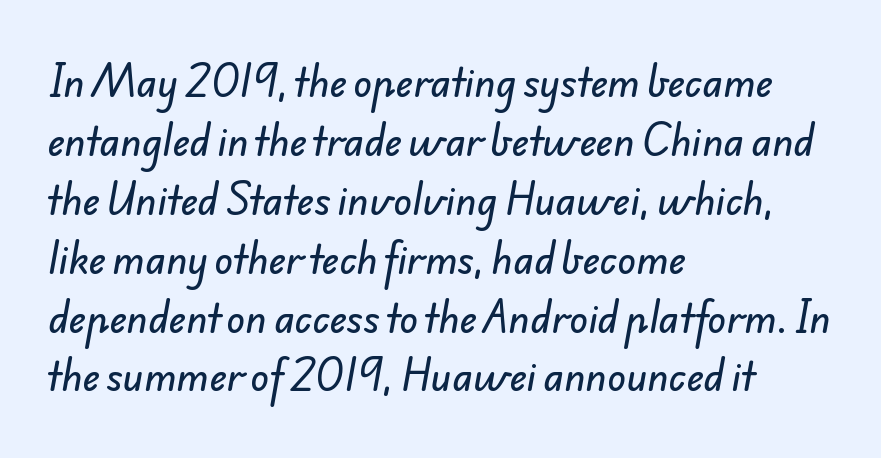
{"serif": "no", "width": "normal", "stroke_contrast": "low", "x_height": "small", "monospaced": "no", "underline": "no", "align": "left", "line_spacing": "normal", "line_spacing_ratio": 1.55, "letter_spacing": "normal", "letter_spacing_em": 0.0, "glyph_px": 38}
